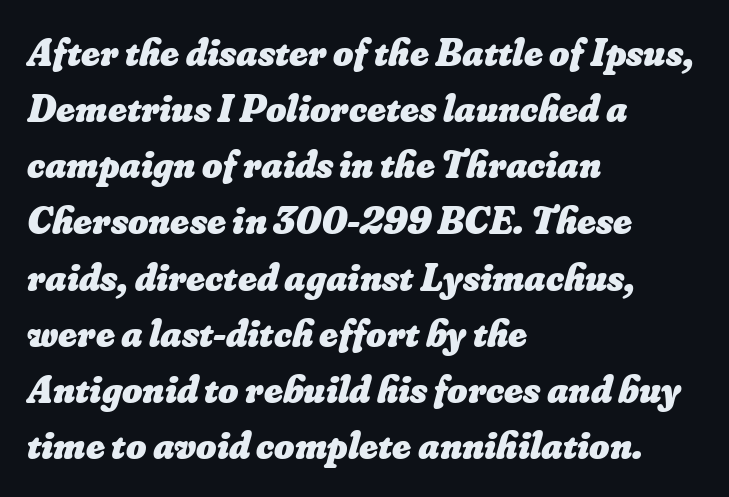
Q: Is the text bold? A: Yes.
Q: Is the text underlined? A: No.
Q: How is the paragraph aligned? A: Left-aligned.
Q: Is the spacing between letters normal or unusually wide? A: Normal.
Q: Is the spacing between lines tight, normal or loose? A: Normal.
Q: Width (condensed, normal, or wide)? A: Normal.
Q: Stroke contrast? A: Low.
Q: x-height? A: Small.
Q: Monospaced? A: No.
